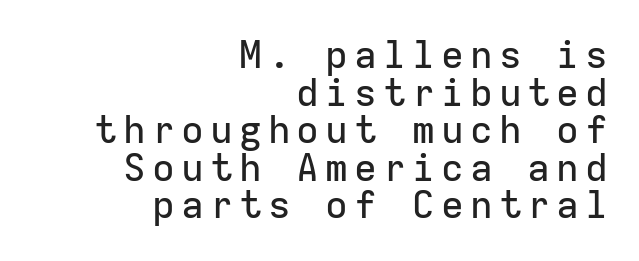
Q: Is the text italic (slanted)? A: No, it is upright.
Q: Is the typeface a serif or a sans-serif typeface? A: Sans-serif.
Q: Is the text underlined? A: No.
Q: How is the paragraph aligned? A: Right-aligned.
Q: Is the spacing between lines tight, normal or loose? A: Tight.
Q: Width (condensed, normal, or wide)? A: Normal.
Q: Stroke contrast? A: Low.
Q: x-height? A: Medium.
Q: Monospaced? A: Yes.
